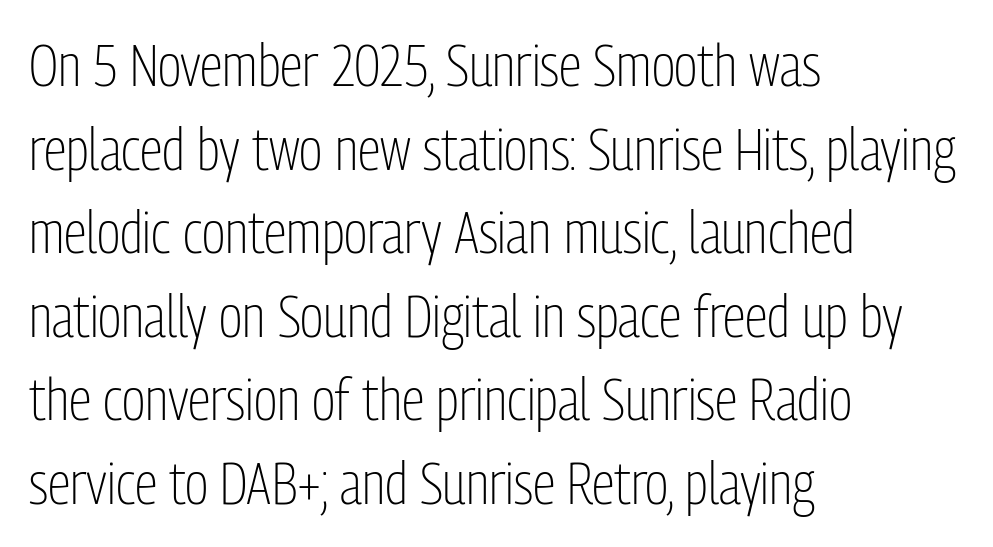
{"serif": "no", "italic": "no", "bold": "no", "weight": "light", "width": "condensed", "stroke_contrast": "low", "x_height": "medium", "monospaced": "no", "underline": "no", "align": "left", "line_spacing": "normal", "line_spacing_ratio": 1.44, "letter_spacing": "normal", "letter_spacing_em": 0.0, "glyph_px": 58}
